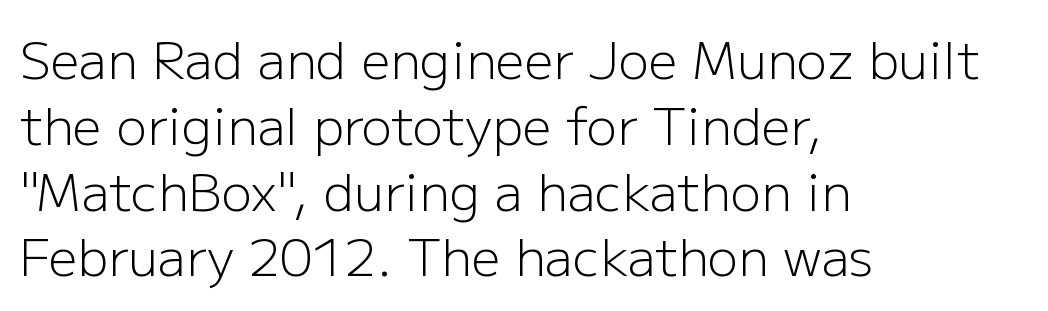
The image shows 51 px light sans-serif type, upright; set left-aligned, normal line spacing (1.29x), normal letter spacing, not underlined; low stroke contrast and a medium x-height.
